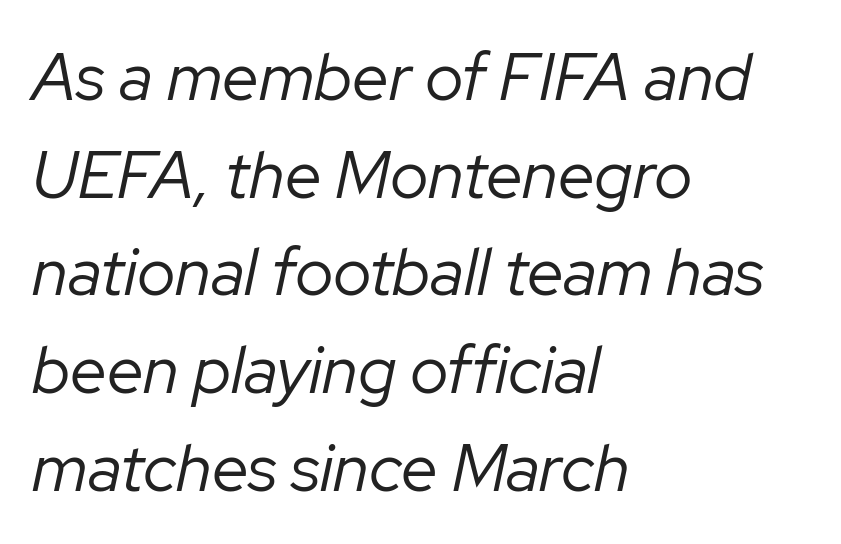
Interline gaps are of average width in this sample. Tall strokes in this sample are angled rather than plumb. The paragraph shown leans on its left margin. The face used here is rendered with its standard letterfit. The passage shown is not underscored anywhere. Each stroke keeps to a modest, everyday thickness or less.
